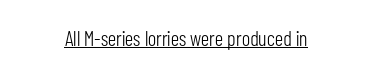
{"italic": "no", "bold": "no", "underline": "yes", "letter_spacing": "normal", "letter_spacing_em": 0.0, "glyph_px": 21}
